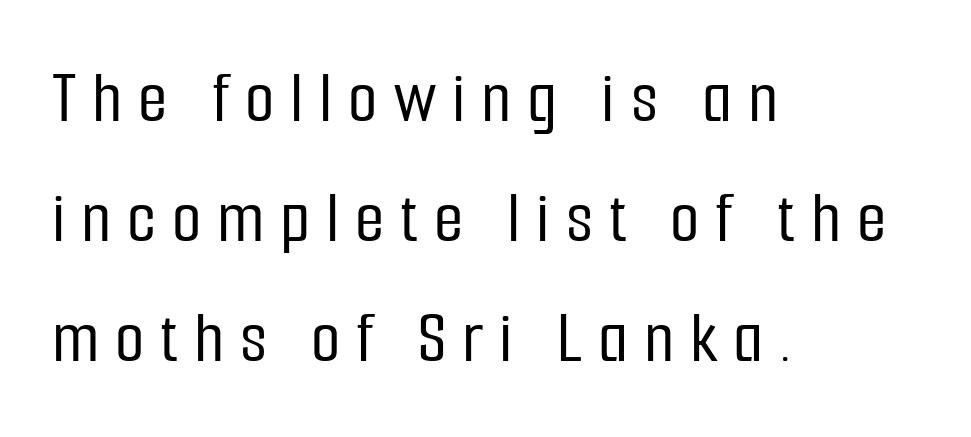
The image shows 76 px condensed sans-serif type, upright; set left-aligned, normal line spacing (1.58x), unusually wide letter spacing (+0.21 em), not underlined; low stroke contrast and a medium x-height.
